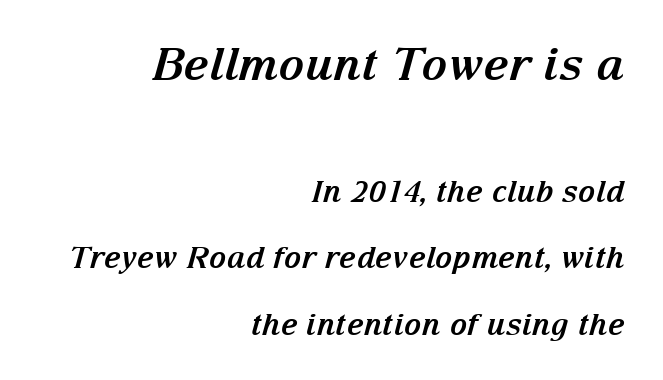
The image shows 45 px bold serif type, italic (leaning right); set right-aligned, loose line spacing (2.22x), normal letter spacing, not underlined; the first (top) block is 1.5x larger; medium stroke contrast and a medium x-height.
